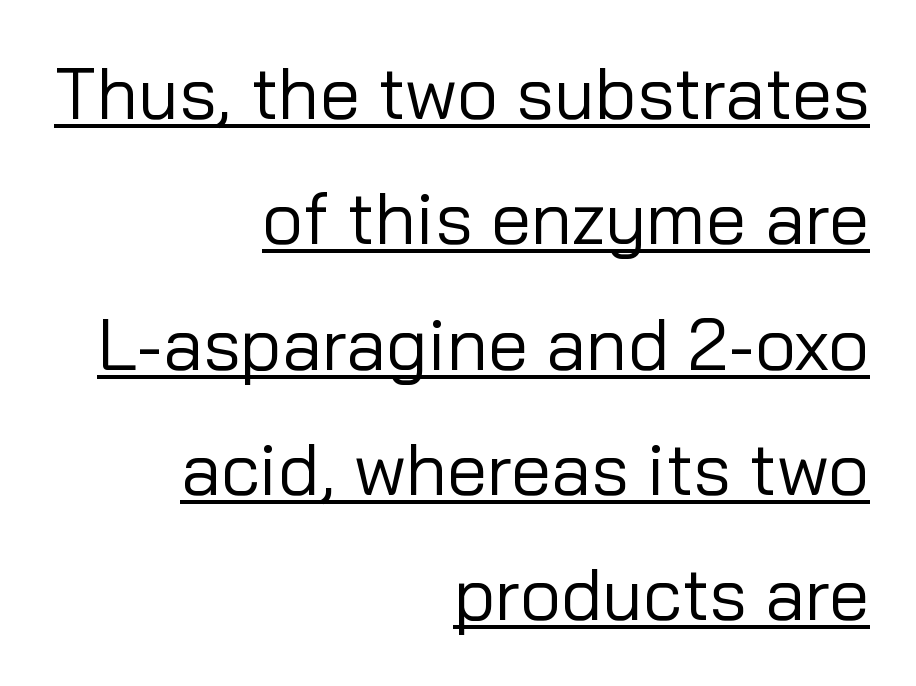
{"serif": "no", "italic": "no", "bold": "no", "weight": "regular", "width": "normal", "stroke_contrast": "low", "x_height": "medium", "monospaced": "no", "underline": "yes", "align": "right", "line_spacing_ratio": 1.74, "letter_spacing": "normal", "letter_spacing_em": 0.0, "glyph_px": 72}
